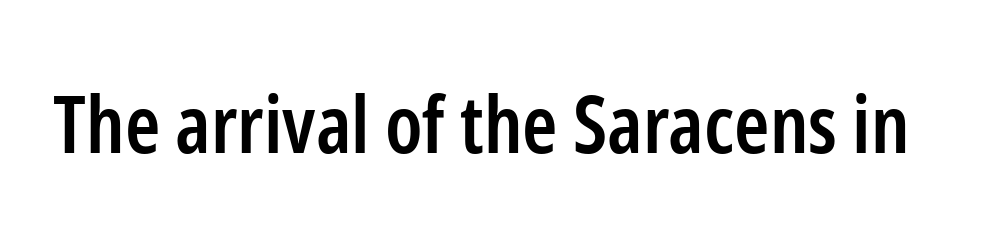
The face used here is proportionally spaced, like ordinary book or web type. Caption: standard tracking, unaltered. You can tell it's not italic because the verticals are truly vertical. Stems and bowls a touch heavier than normal — semibold. The passage shown is typeset with a sans-serif family. Bare-footed words on every line.
